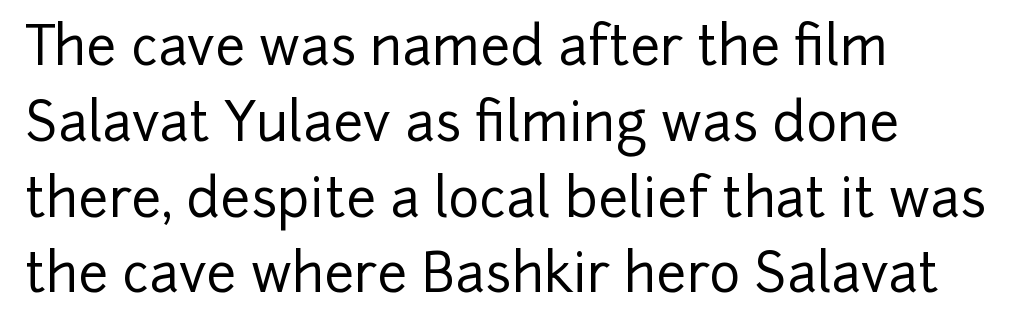
Looks like regular typesetting: each glyph gets only the width it needs. Casual observation: everything's shoved over to the left. The rendering uses a moderate line-height, typical for paragraphs. How are the letters spaced? Ordinarily, with no added tracking. The face used here is a sans, in the tradition of grotesques and geometrics.
